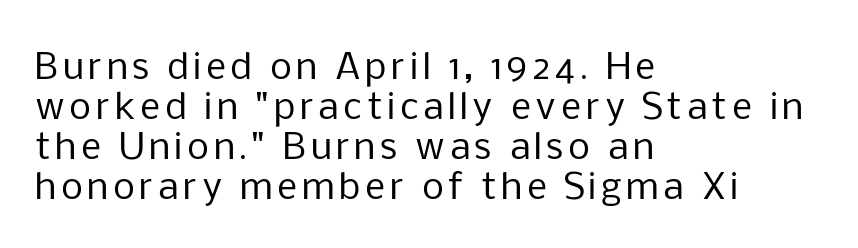
Q: Is the text bold? A: No.
Q: Is the text italic (slanted)? A: No, it is upright.
Q: Is the typeface a serif or a sans-serif typeface? A: Sans-serif.
Q: Is the text underlined? A: No.
Q: How is the paragraph aligned? A: Left-aligned.
Q: Is the spacing between lines tight, normal or loose? A: Tight.
Q: Width (condensed, normal, or wide)? A: Normal.
Q: Stroke contrast? A: Low.
Q: x-height? A: Medium.
Q: Monospaced? A: No.
